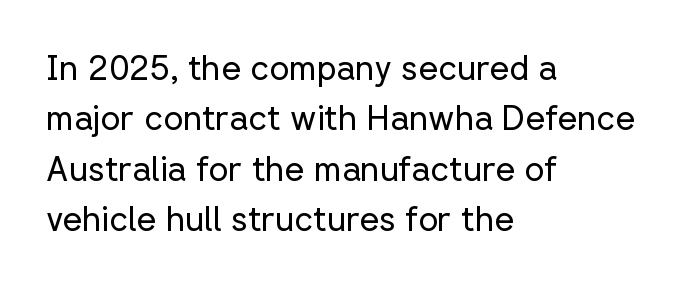
Q: Is the text bold? A: No.
Q: Is the text italic (slanted)? A: No, it is upright.
Q: Is the typeface a serif or a sans-serif typeface? A: Sans-serif.
Q: Is the text underlined? A: No.
Q: How is the paragraph aligned? A: Left-aligned.
Q: Is the spacing between letters normal or unusually wide? A: Normal.
Q: Is the spacing between lines tight, normal or loose? A: Normal.
Q: Width (condensed, normal, or wide)? A: Normal.
Q: Stroke contrast? A: Low.
Q: x-height? A: Medium.
Q: Monospaced? A: No.
